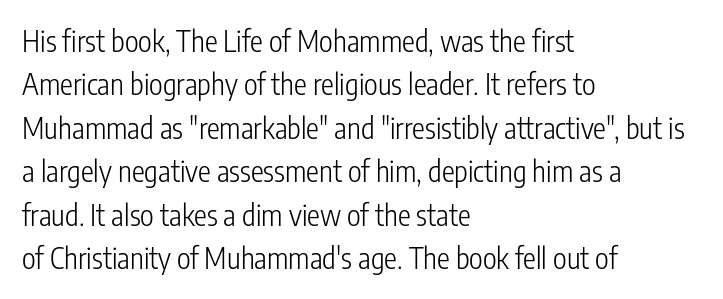
Q: Is the text bold? A: No.
Q: Is the text italic (slanted)? A: No, it is upright.
Q: Is the typeface a serif or a sans-serif typeface? A: Sans-serif.
Q: Is the text underlined? A: No.
Q: How is the paragraph aligned? A: Left-aligned.
Q: Is the spacing between letters normal or unusually wide? A: Normal.
Q: Is the spacing between lines tight, normal or loose? A: Normal.
Q: Width (condensed, normal, or wide)? A: Condensed.
Q: Stroke contrast? A: Low.
Q: x-height? A: Medium.
Q: Monospaced? A: No.
